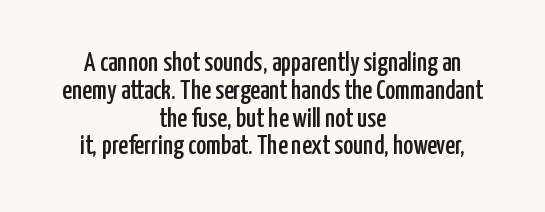
The image shows 27 px text type, upright; set centered, tight line spacing (1.03x), normal letter spacing, not underlined.
